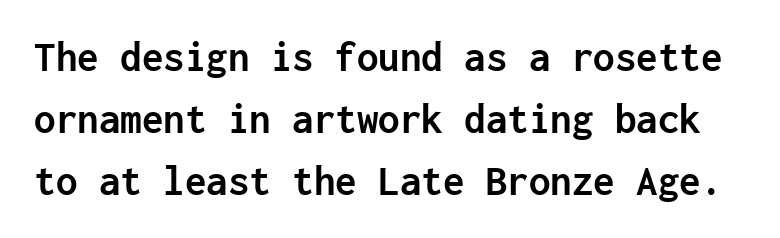
The lettering holds an erect, upright posture throughout. Each letter's strokes conclude bluntly, with no projecting serifs. Note the uniform advance width — an 'i' takes as much space as an 'm'. Glance below the letters and you will spot only blank space. These lines keep a tight, regular rhythm from letter to letter.
